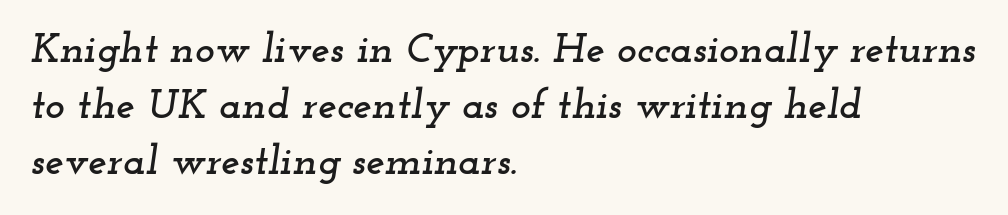
Q: Is the text italic (slanted)? A: Yes, it leans right by about 12 degrees.
Q: Is the typeface a serif or a sans-serif typeface? A: Serif.
Q: Is the text underlined? A: No.
Q: How is the paragraph aligned? A: Left-aligned.
Q: Is the spacing between letters normal or unusually wide? A: Normal.
Q: Is the spacing between lines tight, normal or loose? A: Normal.
Q: Width (condensed, normal, or wide)? A: Wide.
Q: Stroke contrast? A: Low.
Q: x-height? A: Small.
Q: Monospaced? A: No.
